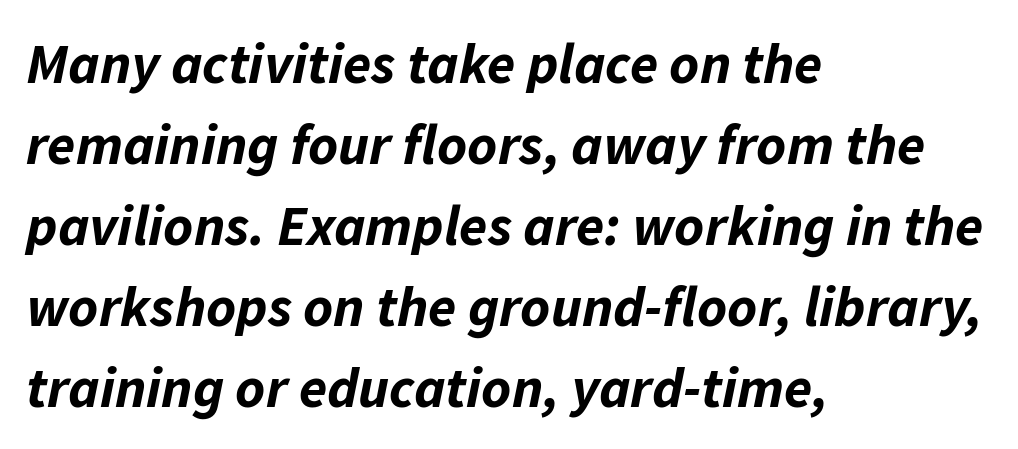
Line spacing here is normal. Just letters on the line, the space beneath them empty. A student would call this left alignment; a typographer would say flush left, rag right. Notice how the stems are inclined rather than vertical — that's the hallmark of italics.
